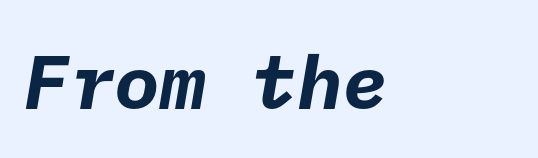
{"serif": "no", "bold": "yes", "weight": "bold", "width": "normal", "stroke_contrast": "low", "x_height": "medium", "underline": "no", "align": "left", "letter_spacing": "normal", "letter_spacing_em": 0.0, "glyph_px": 76}
